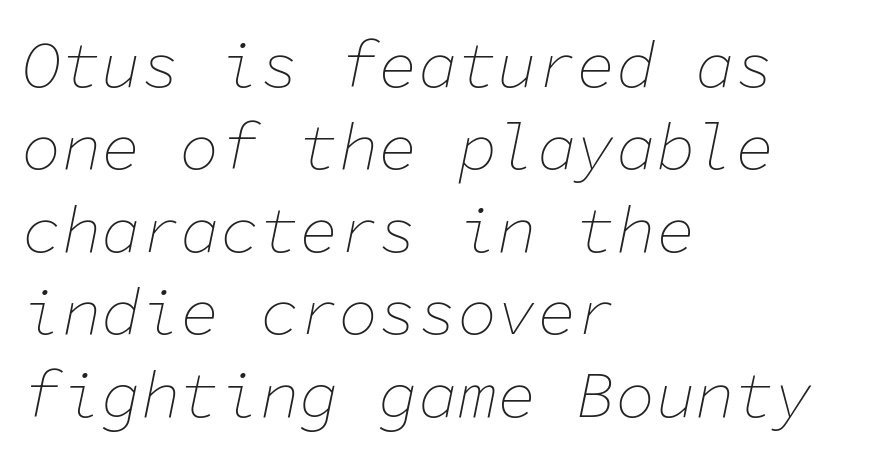
{"italic": "yes", "lean": "right", "slant_degrees": 11, "bold": "no", "weight": "thin", "width": "normal", "stroke_contrast": "low", "x_height": "medium", "monospaced": "yes", "underline": "no", "align": "left", "line_spacing": "normal", "line_spacing_ratio": 1.25, "letter_spacing": "normal", "letter_spacing_em": 0.0, "glyph_px": 66}
